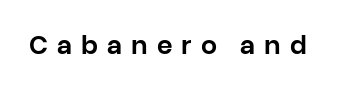
{"italic": "no", "underline": "no", "letter_spacing": "wide", "letter_spacing_em": 0.36, "glyph_px": 25}
